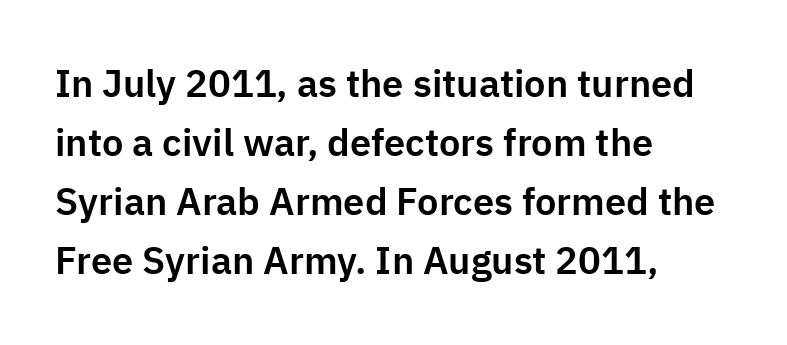
{"serif": "no", "italic": "no", "width": "normal", "stroke_contrast": "low", "x_height": "medium", "monospaced": "no", "underline": "no", "align": "left", "line_spacing": "normal", "line_spacing_ratio": 1.55, "letter_spacing": "normal", "letter_spacing_em": 0.0, "glyph_px": 38}
